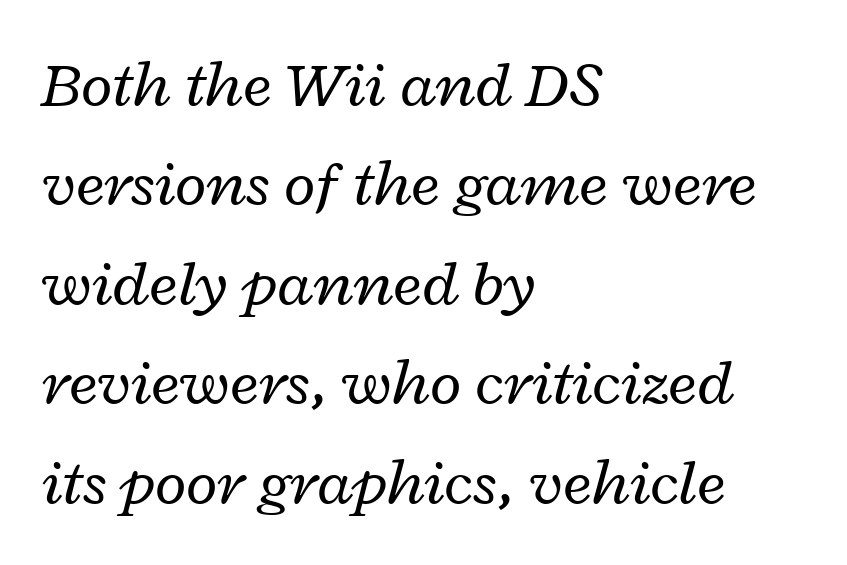
The letters are slanted; this is an italic face. The letters advance in unequal steps, a hallmark of proportional type. The lines in this sample share a left origin and differ only in where they stop. This sample uses plain, unmodified letter spacing. The block of text has a typical density, with ordinary space between rows.
